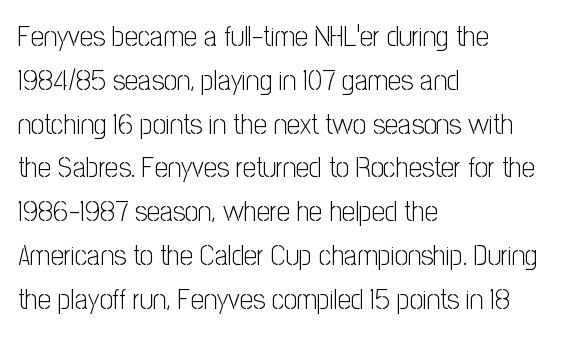
The weight tops out at a normal text grade. Look at the bottom of the vertical strokes: they stop flat, with no serifs. Honestly, the row spacing looks completely unremarkable. The passage shown has conventional tracking throughout.
